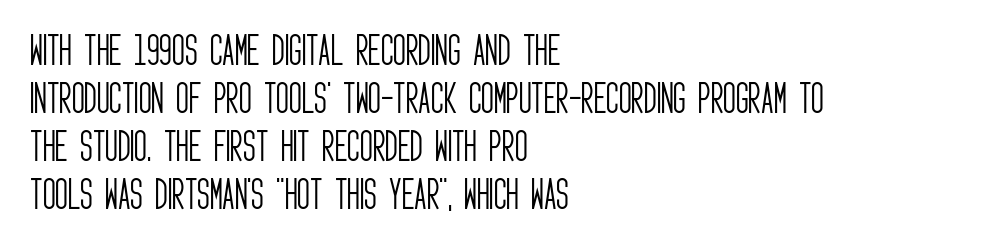
The image shows 35 px light, condensed sans-serif type, upright; set left-aligned, normal line spacing (1.37x), normal letter spacing, not underlined; low stroke contrast and a large x-height.
